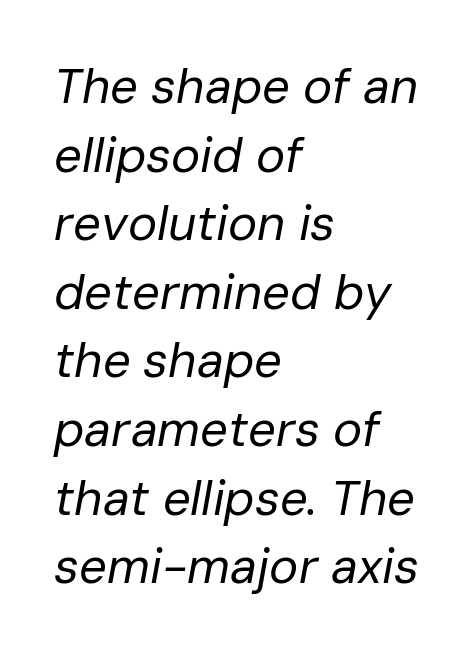
{"italic": "yes", "lean": "right", "slant_degrees": 10, "bold": "no", "weight": "regular", "width": "normal", "stroke_contrast": "low", "x_height": "medium", "monospaced": "no", "underline": "no", "align": "left", "line_spacing": "normal", "line_spacing_ratio": 1.4, "letter_spacing": "normal", "letter_spacing_em": 0.0, "glyph_px": 49}
